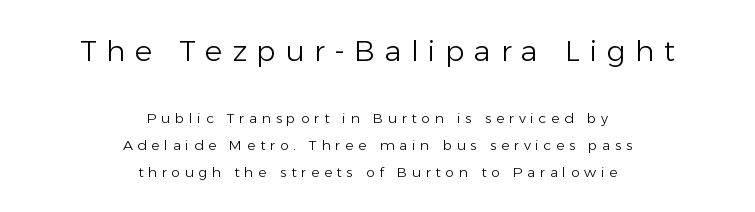
{"serif": "no", "italic": "no", "bold": "no", "weight": "light", "width": "normal", "stroke_contrast": "low", "x_height": "medium", "monospaced": "no", "underline": "no", "align": "center", "line_spacing": "loose", "line_spacing_ratio": 1.93, "letter_spacing": "wide", "letter_spacing_em": 0.33, "larger_block": "first", "size_ratio": 2.07, "glyph_px": 29}
